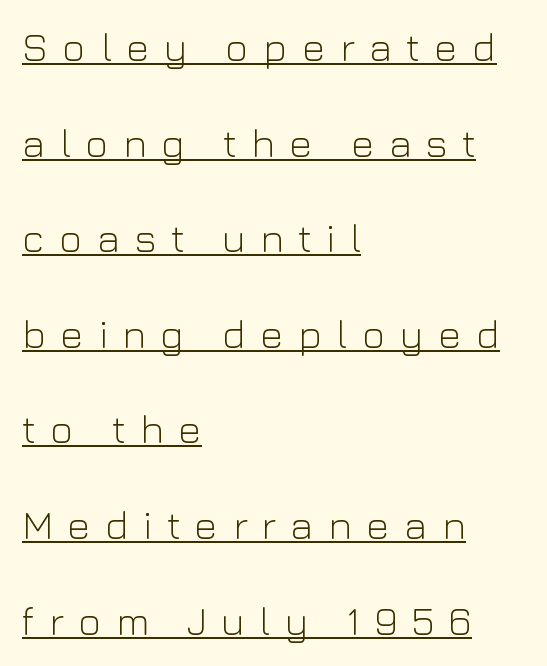
{"serif": "no", "italic": "no", "bold": "no", "weight": "light", "width": "normal", "stroke_contrast": "low", "x_height": "medium", "monospaced": "no", "underline": "yes", "align": "left", "line_spacing": "loose", "line_spacing_ratio": 2.39, "letter_spacing": "wide", "letter_spacing_em": 0.36, "glyph_px": 40}
